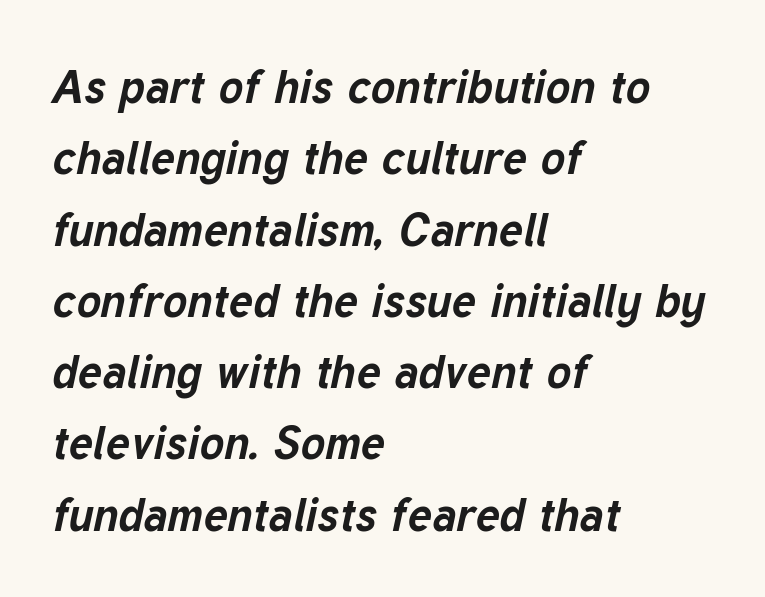
Q: Is the text bold? A: Yes.
Q: Is the text italic (slanted)? A: Yes, it leans right by about 12 degrees.
Q: Is the text underlined? A: No.
Q: How is the paragraph aligned? A: Left-aligned.
Q: Is the spacing between letters normal or unusually wide? A: Normal.
Q: Is the spacing between lines tight, normal or loose? A: Normal.
Q: Width (condensed, normal, or wide)? A: Normal.
Q: Stroke contrast? A: Low.
Q: x-height? A: Medium.
Q: Monospaced? A: No.
